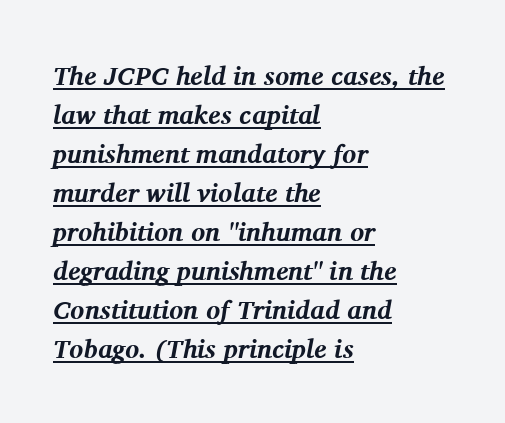
{"italic": "yes", "lean": "right", "slant_degrees": 11, "bold": "yes", "underline": "yes", "align": "left", "line_spacing": "normal", "line_spacing_ratio": 1.5, "letter_spacing": "normal", "letter_spacing_em": 0.0, "glyph_px": 26}
